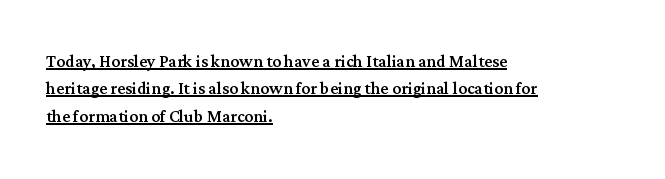
The image shows 22 px text type, upright; set left-aligned, normal line spacing (1.25x), normal letter spacing, underlined.
